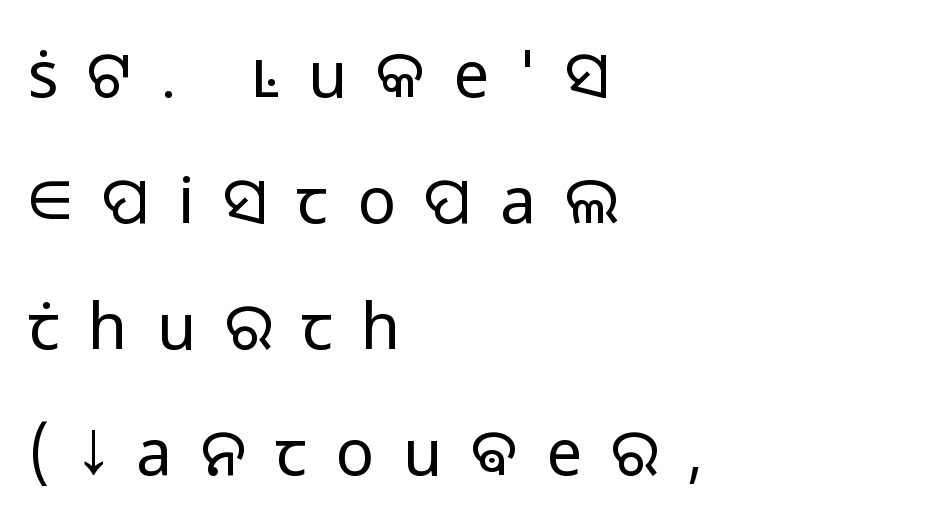
The image shows 64 px light sans-serif type, upright; set left-aligned, loose line spacing (1.97x), unusually wide letter spacing (+0.45 em), not underlined; low stroke contrast and a medium x-height.
